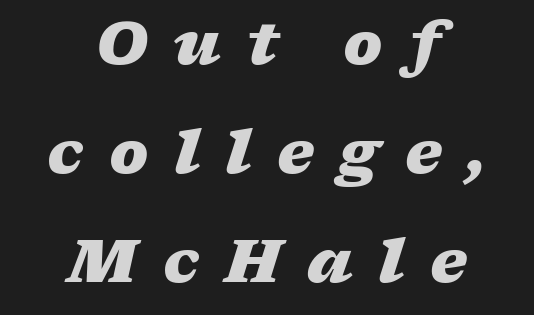
{"italic": "yes", "lean": "right", "slant_degrees": 17, "bold": "yes", "weight": "heavy", "width": "wide", "stroke_contrast": "low", "x_height": "medium", "monospaced": "no", "underline": "no", "align": "center", "line_spacing_ratio": 1.85, "letter_spacing": "wide", "letter_spacing_em": 0.43, "glyph_px": 59}
